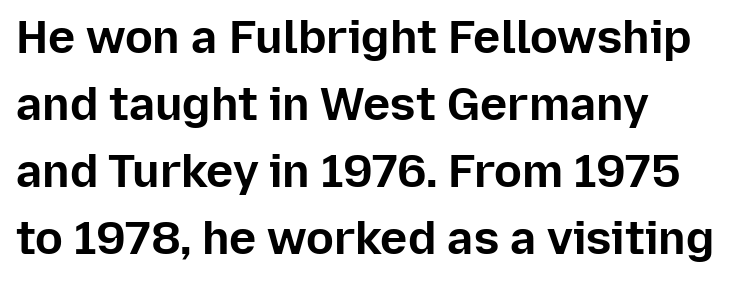
The image shows 46 px bold sans-serif type, upright; set left-aligned, normal line spacing (1.46x), normal letter spacing, not underlined; low stroke contrast and a medium x-height.
